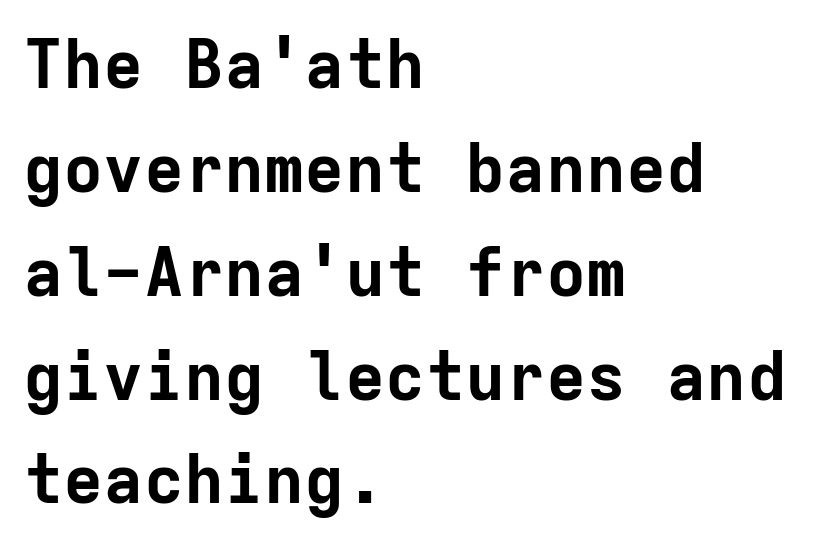
{"serif": "no", "italic": "no", "bold": "yes", "weight": "bold", "width": "normal", "stroke_contrast": "low", "x_height": "medium", "monospaced": "yes", "underline": "no", "align": "left", "line_spacing": "normal", "line_spacing_ratio": 1.55, "letter_spacing": "normal", "letter_spacing_em": 0.0, "glyph_px": 67}
